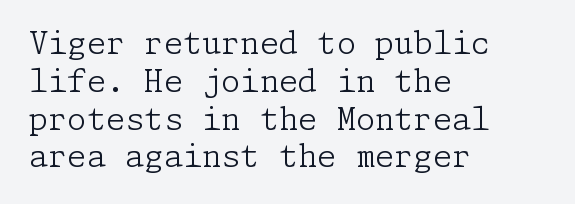
Q: Is the text bold? A: No.
Q: Is the text italic (slanted)? A: No, it is upright.
Q: Is the typeface a serif or a sans-serif typeface? A: Serif.
Q: Is the text underlined? A: No.
Q: How is the paragraph aligned? A: Left-aligned.
Q: Is the spacing between letters normal or unusually wide? A: Normal.
Q: Width (condensed, normal, or wide)? A: Normal.
Q: Stroke contrast? A: Low.
Q: x-height? A: Medium.
